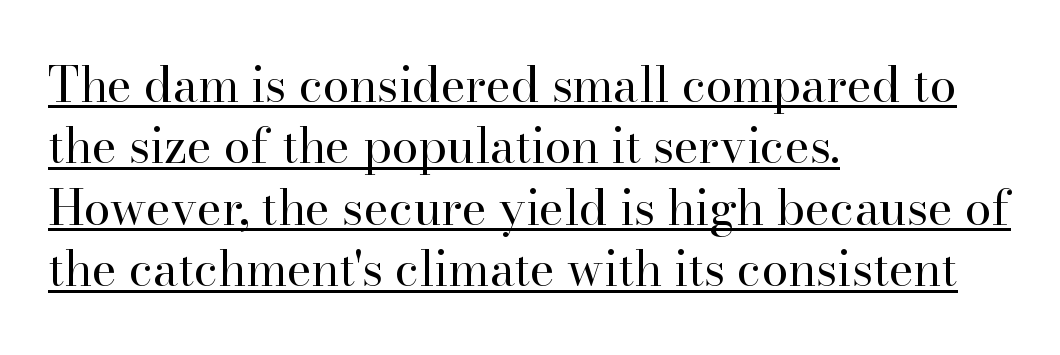
Q: Is the text bold? A: No.
Q: Is the text italic (slanted)? A: No, it is upright.
Q: Is the typeface a serif or a sans-serif typeface? A: Serif.
Q: Is the text underlined? A: Yes.
Q: How is the paragraph aligned? A: Left-aligned.
Q: Is the spacing between letters normal or unusually wide? A: Normal.
Q: Is the spacing between lines tight, normal or loose? A: Normal.
Q: Width (condensed, normal, or wide)? A: Normal.
Q: Stroke contrast? A: High.
Q: x-height? A: Small.
Q: Monospaced? A: No.
